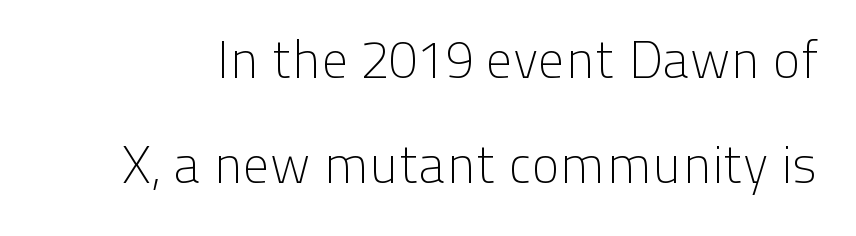
{"serif": "no", "italic": "no", "bold": "no", "weight": "light", "width": "normal", "stroke_contrast": "low", "x_height": "medium", "monospaced": "no", "underline": "no", "line_spacing": "loose", "line_spacing_ratio": 1.99, "letter_spacing": "normal", "letter_spacing_em": 0.0, "glyph_px": 53}
